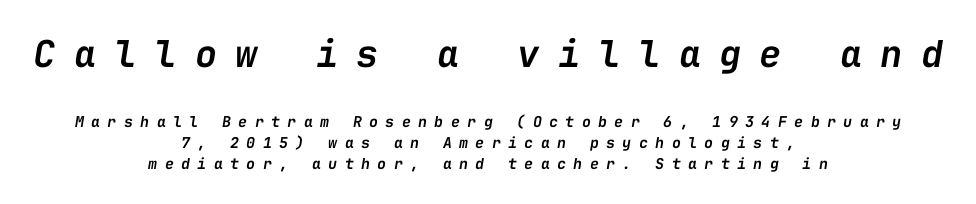
{"italic": "yes", "lean": "right", "slant_degrees": 9, "bold": "semi", "weight": "semibold", "width": "normal", "stroke_contrast": "low", "x_height": "medium", "monospaced": "yes", "underline": "no", "align": "center", "line_spacing": "normal", "line_spacing_ratio": 1.41, "letter_spacing": "wide", "letter_spacing_em": 0.49, "larger_block": "first", "size_ratio": 2.47, "glyph_px": 37}
